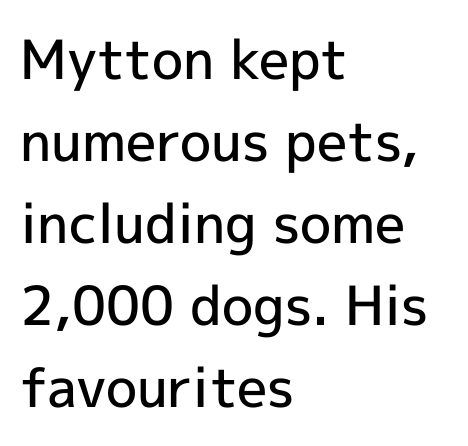
{"serif": "no", "italic": "no", "bold": "semi", "weight": "semibold", "width": "normal", "x_height": "medium", "monospaced": "no", "underline": "no", "align": "left", "line_spacing": "normal", "line_spacing_ratio": 1.52, "letter_spacing": "normal", "letter_spacing_em": 0.0, "glyph_px": 54}
